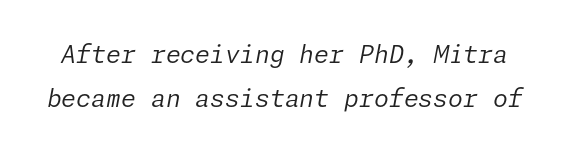
Q: Is the text bold? A: No.
Q: Is the text italic (slanted)? A: Yes, it leans right by about 11 degrees.
Q: Is the text underlined? A: No.
Q: Is the spacing between letters normal or unusually wide? A: Normal.
